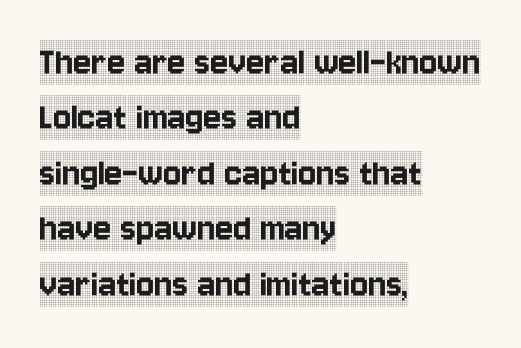
{"serif": "yes", "italic": "no", "width": "condensed", "x_height": "large", "monospaced": "no", "underline": "no", "align": "left", "line_spacing": "normal", "line_spacing_ratio": 1.32, "letter_spacing": "normal", "letter_spacing_em": 0.0, "glyph_px": 42}
